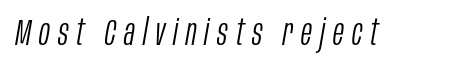
Q: Is the text bold? A: No.
Q: Is the text italic (slanted)? A: Yes, it leans right by about 10 degrees.
Q: Is the text underlined? A: No.
Q: Is the spacing between letters normal or unusually wide? A: Unusually wide.
Q: Width (condensed, normal, or wide)? A: Condensed.
Q: Stroke contrast? A: Low.
Q: x-height? A: Large.
Q: Monospaced? A: No.
